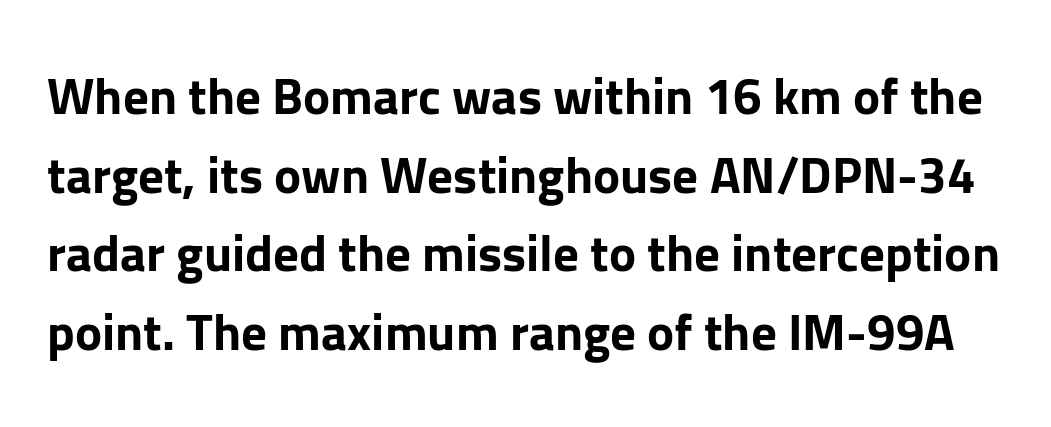
Q: Is the text bold? A: Yes.
Q: Is the text italic (slanted)? A: No, it is upright.
Q: Is the typeface a serif or a sans-serif typeface? A: Sans-serif.
Q: Is the text underlined? A: No.
Q: Is the spacing between letters normal or unusually wide? A: Normal.
Q: Is the spacing between lines tight, normal or loose? A: Normal.
Q: Width (condensed, normal, or wide)? A: Normal.
Q: Stroke contrast? A: Low.
Q: x-height? A: Medium.
Q: Monospaced? A: No.
